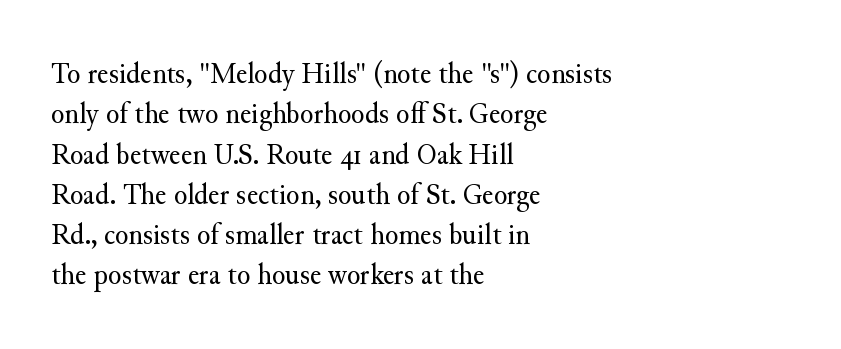
Q: Is the text bold? A: No.
Q: Is the text italic (slanted)? A: No, it is upright.
Q: Is the typeface a serif or a sans-serif typeface? A: Serif.
Q: Is the text underlined? A: No.
Q: How is the paragraph aligned? A: Left-aligned.
Q: Is the spacing between letters normal or unusually wide? A: Normal.
Q: Is the spacing between lines tight, normal or loose? A: Normal.
Q: Width (condensed, normal, or wide)? A: Normal.
Q: Stroke contrast? A: Medium.
Q: x-height? A: Small.
Q: Monospaced? A: No.
